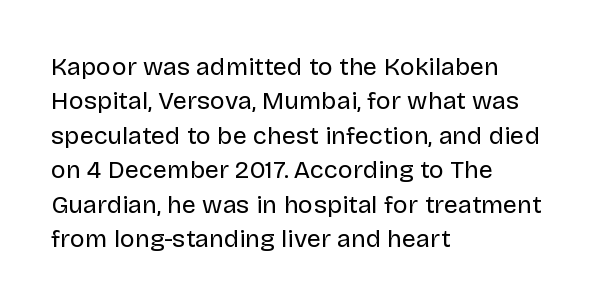
Q: Is the text bold? A: No.
Q: Is the text italic (slanted)? A: No, it is upright.
Q: Is the text underlined? A: No.
Q: How is the paragraph aligned? A: Left-aligned.
Q: Is the spacing between letters normal or unusually wide? A: Normal.
Q: Is the spacing between lines tight, normal or loose? A: Normal.
